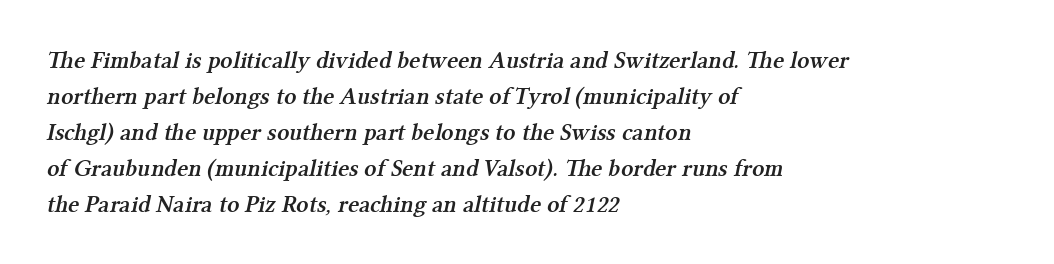
The image shows 24 px text type; set left-aligned, normal line spacing (1.5x), normal letter spacing, not underlined.
